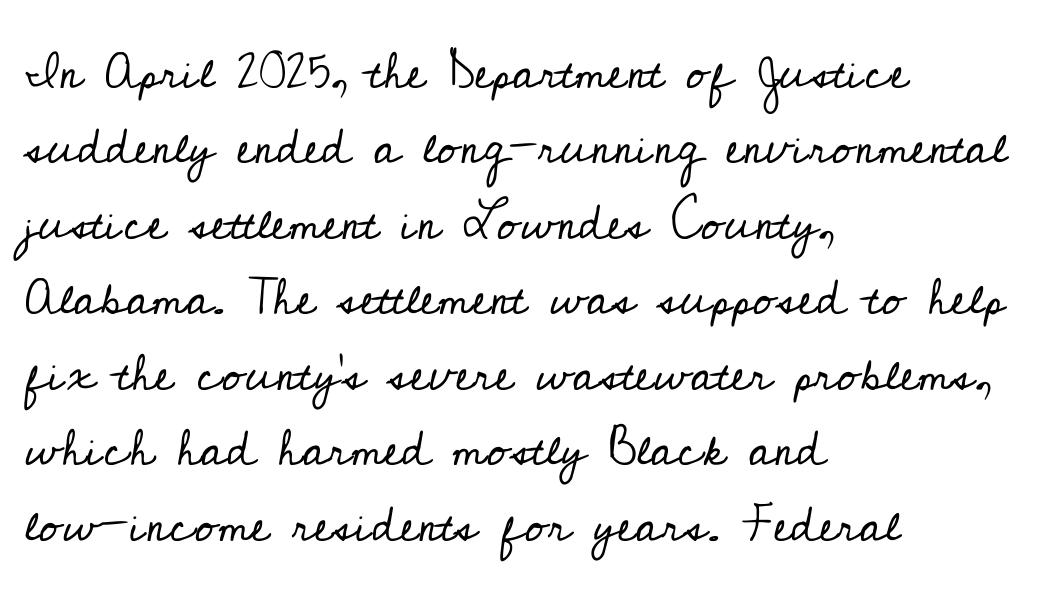
Q: Is the text bold? A: No.
Q: Is the text italic (slanted)? A: Yes.
Q: Is the typeface a serif or a sans-serif typeface? A: Serif.
Q: Is the text underlined? A: No.
Q: How is the paragraph aligned? A: Left-aligned.
Q: Is the spacing between letters normal or unusually wide? A: Normal.
Q: Is the spacing between lines tight, normal or loose? A: Normal.
Q: Width (condensed, normal, or wide)? A: Normal.
Q: Stroke contrast? A: Low.
Q: x-height? A: Small.
Q: Monospaced? A: No.
